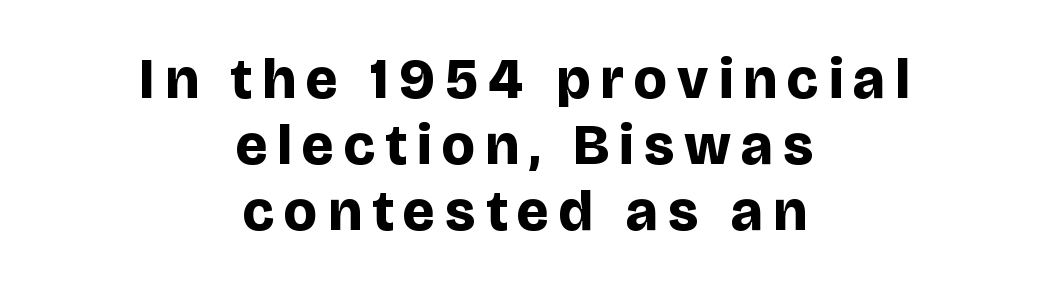
The image shows 57 px bold sans-serif type, upright; set centered, line spacing 1.16x, not underlined; low stroke contrast and a large x-height.
